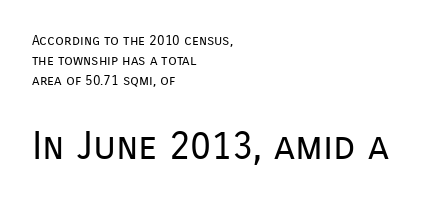
Whoever set this chose a conventional vertical rhythm. Short and long lines alike share a common starting point at left. Compared with typical body copy, the letter spacing here is the same. These lines are rendered in a variable-pitch font. Observe the absence of serifs on each vertical stroke in this sample.
